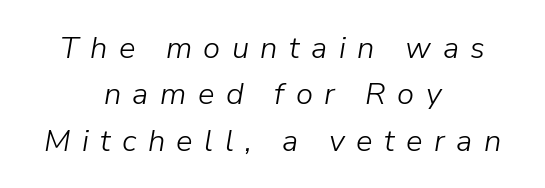
Q: Is the text bold? A: No.
Q: Is the text italic (slanted)? A: Yes, it leans right by about 9 degrees.
Q: Is the text underlined? A: No.
Q: How is the paragraph aligned? A: Centered.
Q: Is the spacing between letters normal or unusually wide? A: Unusually wide.
Q: Is the spacing between lines tight, normal or loose? A: Normal.
Q: Width (condensed, normal, or wide)? A: Normal.
Q: Stroke contrast? A: Low.
Q: x-height? A: Medium.
Q: Monospaced? A: No.
